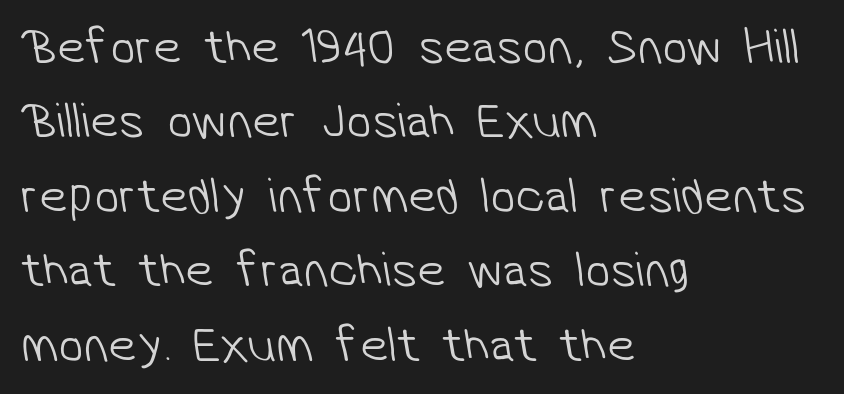
{"serif": "no", "bold": "no", "weight": "light", "width": "normal", "stroke_contrast": "low", "x_height": "medium", "monospaced": "no", "underline": "no", "align": "left", "line_spacing": "normal", "line_spacing_ratio": 1.49, "letter_spacing": "normal", "letter_spacing_em": 0.0, "glyph_px": 50}
